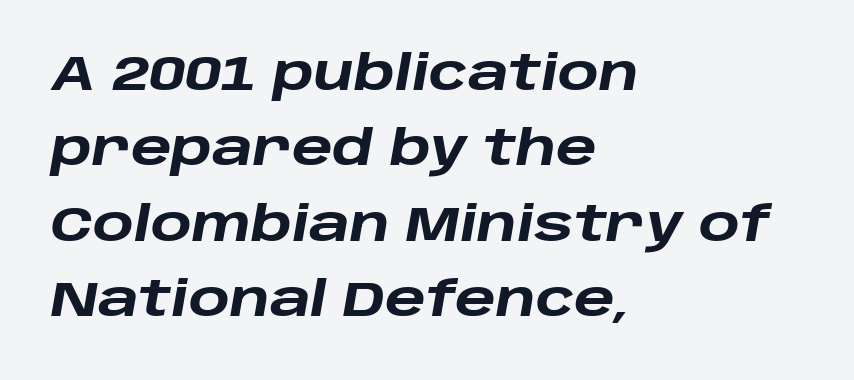
{"italic": "yes", "lean": "right", "slant_degrees": 10, "bold": "yes", "weight": "heavy", "width": "wide", "stroke_contrast": "low", "x_height": "large", "monospaced": "no", "underline": "no", "align": "left", "line_spacing": "normal", "line_spacing_ratio": 1.57, "letter_spacing": "normal", "letter_spacing_em": 0.0, "glyph_px": 48}
